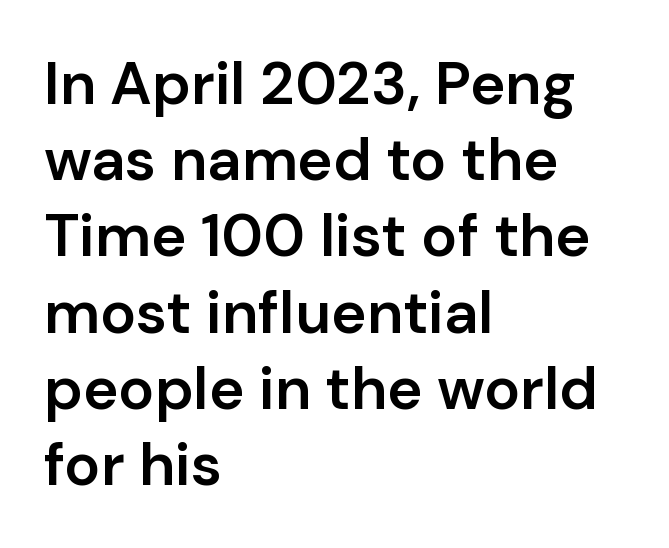
The typesetting leans somewhat heavy: a semibold. A typesetter would label this face a sans. Check under the words: just untouched page. The lettering holds an erect, upright posture throughout. This rendering leaves character spacing at its baseline value.
